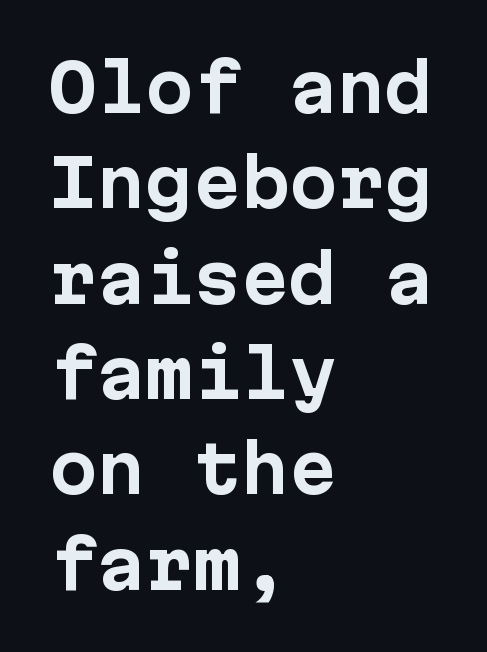
The image shows 64 px bold sans-serif type, upright, monospaced; set left-aligned, normal line spacing (1.49x), normal letter spacing, not underlined; low stroke contrast and a medium x-height.
